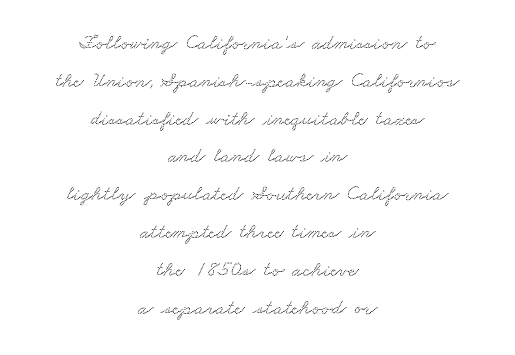
Q: Is the text underlined? A: No.
Q: How is the paragraph aligned? A: Centered.
Q: Is the spacing between letters normal or unusually wide? A: Normal.
